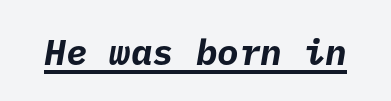
Glance below the letters and you will spot a drawn line. The sample has been set heavy, in full bold. The letters carry no serifs — their stems end cleanly without finishing strokes. Nothing unusual about the tracking: characters are spaced as the font intends.
